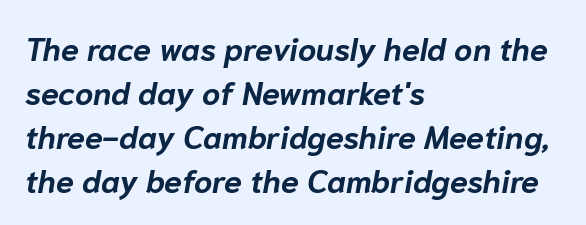
Q: Is the text bold? A: Yes.
Q: Is the text italic (slanted)? A: Yes, it leans right by about 10 degrees.
Q: Is the text underlined? A: No.
Q: How is the paragraph aligned? A: Left-aligned.
Q: Is the spacing between letters normal or unusually wide? A: Normal.
Q: Is the spacing between lines tight, normal or loose? A: Normal.
Q: Width (condensed, normal, or wide)? A: Normal.
Q: Stroke contrast? A: Low.
Q: x-height? A: Medium.
Q: Monospaced? A: No.
